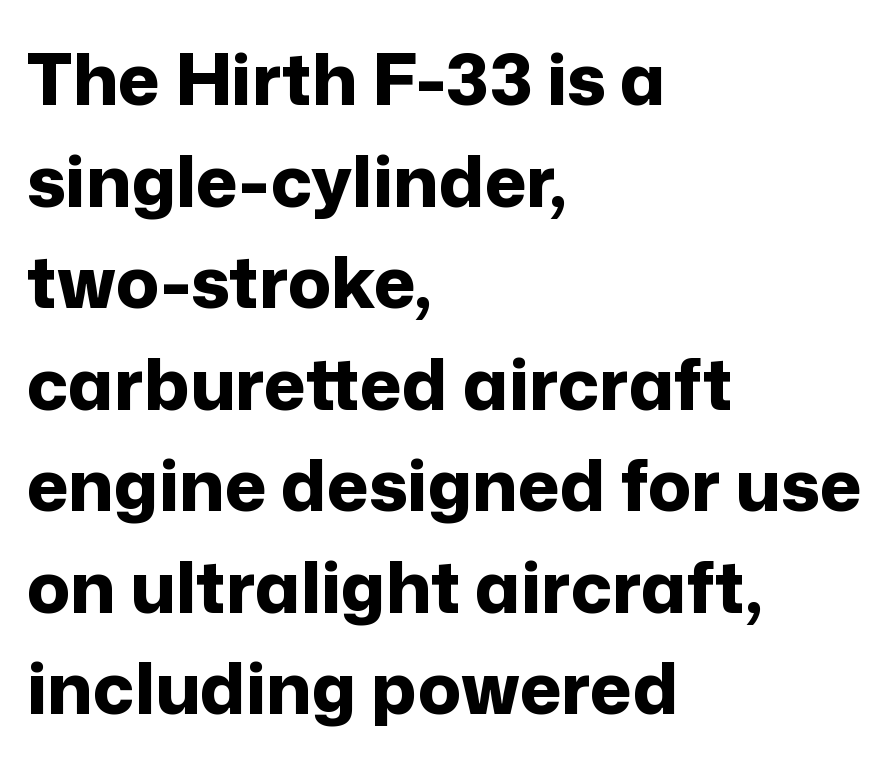
Q: Is the text bold? A: Yes.
Q: Is the text italic (slanted)? A: No, it is upright.
Q: Is the typeface a serif or a sans-serif typeface? A: Sans-serif.
Q: Is the text underlined? A: No.
Q: How is the paragraph aligned? A: Left-aligned.
Q: Is the spacing between letters normal or unusually wide? A: Normal.
Q: Is the spacing between lines tight, normal or loose? A: Normal.
Q: Width (condensed, normal, or wide)? A: Normal.
Q: Stroke contrast? A: Low.
Q: x-height? A: Medium.
Q: Monospaced? A: No.
